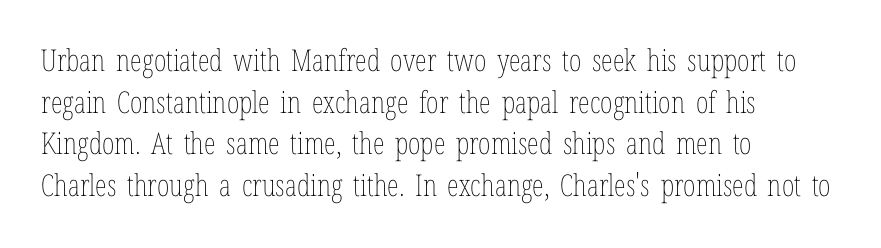
These lines keep a tight, regular rhythm from letter to letter. The passage shown is typed in a proportional face where columns would drift. No heavy texture on the line: the type isn't bold. If you drew a line through each stem, it would be perfectly vertical. The space between consecutive lines is moderate.
